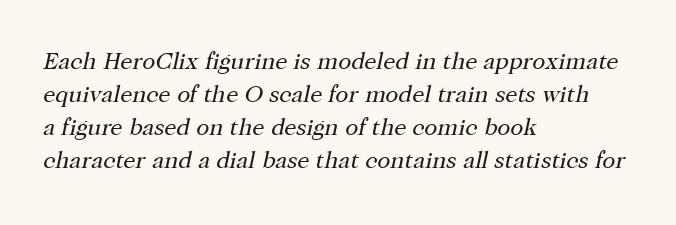
{"italic": "yes", "lean": "right", "slant_degrees": 12, "bold": "no", "underline": "no", "align": "left", "line_spacing": "normal", "line_spacing_ratio": 1.38, "letter_spacing": "normal", "letter_spacing_em": 0.0, "glyph_px": 24}
